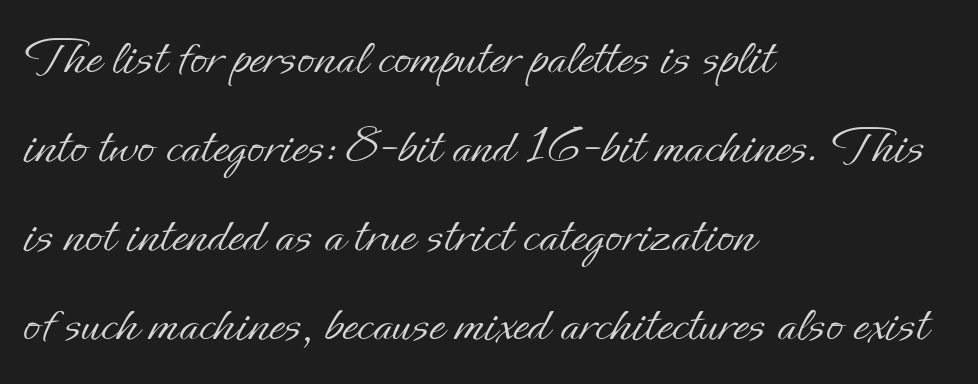
Nothing unusual about the tracking: characters are spaced as the font intends. If you measured baseline to baseline, you'd find a middling distance. Any mark beneath the type? The region is blank. Horizontally, the lines are justified to the leading edge only. Heaviness? Minimal to ordinary, like unemphasized prose.
